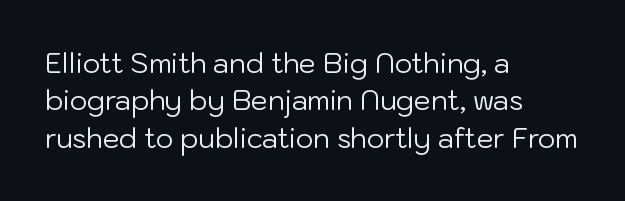
Interline gaps are of average width in this sample. Inter-character spacing is left at the font's built-in metrics. If you drew a line through each stem, it would be perfectly vertical. Words float on clear page, feet unadorned. Each line starts at the same left margin while the right side varies.
